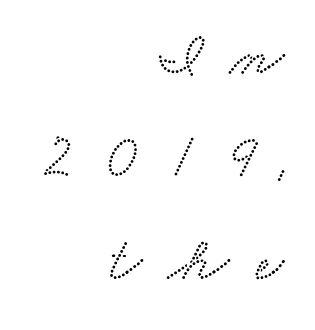
Q: Is the typeface a serif or a sans-serif typeface? A: Serif.
Q: Is the text underlined? A: No.
Q: How is the paragraph aligned? A: Right-aligned.
Q: Is the spacing between letters normal or unusually wide? A: Unusually wide.
Q: Is the spacing between lines tight, normal or loose? A: Normal.
Q: Width (condensed, normal, or wide)? A: Wide.
Q: Stroke contrast? A: Low.
Q: x-height? A: Small.
Q: Monospaced? A: No.
